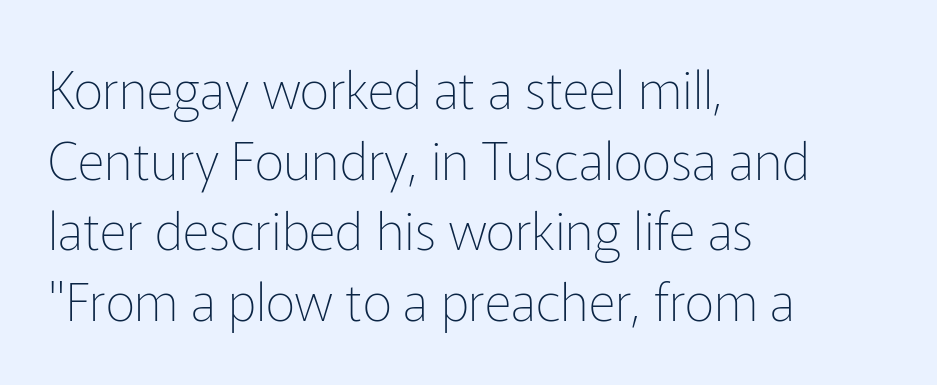
The image shows 52 px thin sans-serif type, upright; set left-aligned, normal line spacing (1.36x), normal letter spacing, not underlined; low stroke contrast and a medium x-height.
